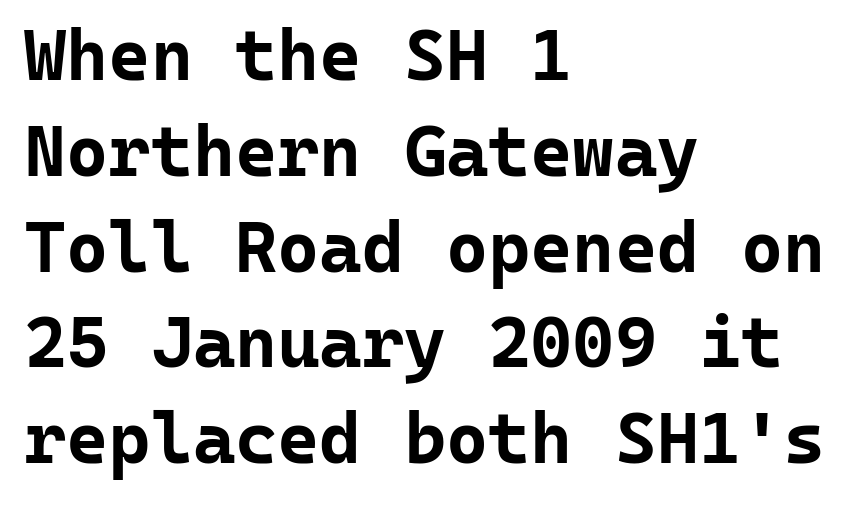
Q: Is the text bold? A: Yes.
Q: Is the text italic (slanted)? A: No, it is upright.
Q: Is the typeface a serif or a sans-serif typeface? A: Sans-serif.
Q: Is the text underlined? A: No.
Q: How is the paragraph aligned? A: Left-aligned.
Q: Is the spacing between letters normal or unusually wide? A: Normal.
Q: Is the spacing between lines tight, normal or loose? A: Normal.
Q: Width (condensed, normal, or wide)? A: Normal.
Q: Stroke contrast? A: Low.
Q: x-height? A: Medium.
Q: Monospaced? A: Yes.
